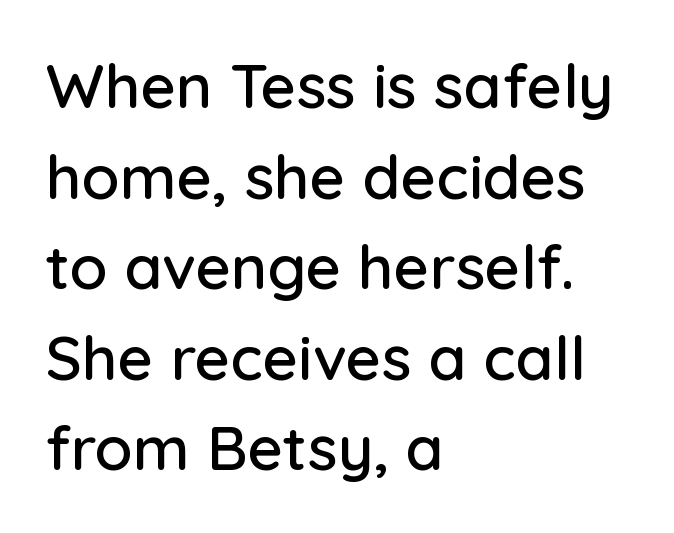
Q: Is the text italic (slanted)? A: No, it is upright.
Q: Is the typeface a serif or a sans-serif typeface? A: Sans-serif.
Q: Is the text underlined? A: No.
Q: How is the paragraph aligned? A: Left-aligned.
Q: Is the spacing between letters normal or unusually wide? A: Normal.
Q: Is the spacing between lines tight, normal or loose? A: Normal.
Q: Width (condensed, normal, or wide)? A: Normal.
Q: Stroke contrast? A: Low.
Q: x-height? A: Medium.
Q: Monospaced? A: No.
